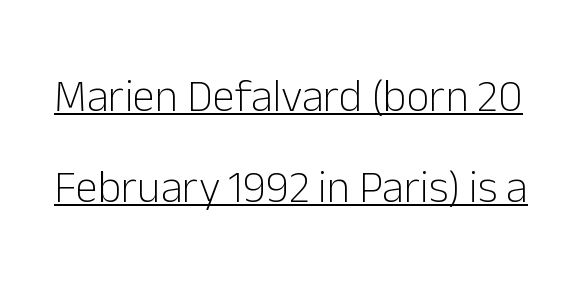
Q: Is the text bold? A: No.
Q: Is the text italic (slanted)? A: No, it is upright.
Q: Is the typeface a serif or a sans-serif typeface? A: Sans-serif.
Q: Is the text underlined? A: Yes.
Q: Is the spacing between letters normal or unusually wide? A: Normal.
Q: Is the spacing between lines tight, normal or loose? A: Loose.
Q: Width (condensed, normal, or wide)? A: Normal.
Q: Stroke contrast? A: Low.
Q: x-height? A: Medium.
Q: Monospaced? A: No.
